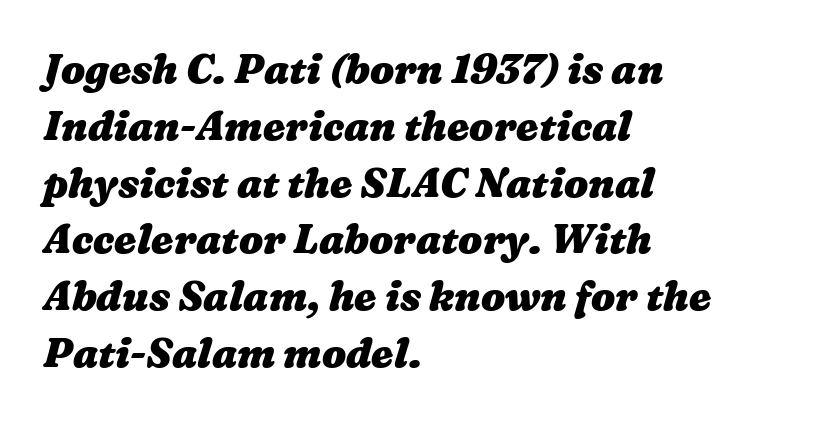
The image shows 40 px heavy, wide type; set left-aligned, normal line spacing (1.42x), normal letter spacing, not underlined; medium stroke contrast and a medium x-height.
